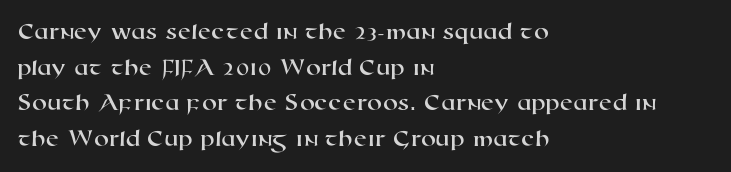
Q: Is the text underlined? A: No.
Q: How is the paragraph aligned? A: Left-aligned.
Q: Is the spacing between letters normal or unusually wide? A: Normal.
Q: Is the spacing between lines tight, normal or loose? A: Normal.
